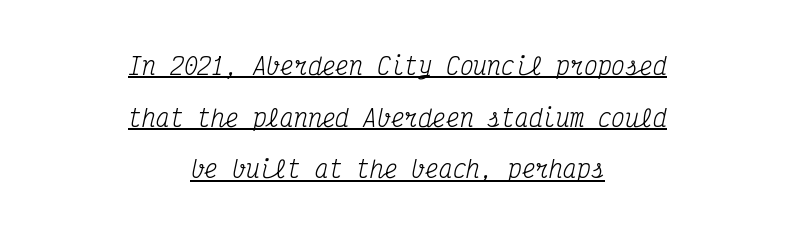
This sample trades compactness for vertical openness between lines. Horizontal alignment here is central, giving a formal, balanced look. The whole block is typeset with a tilt. Students, note that the glyphs here touch the page at normal intervals. Like a heading marked for emphasis, these lines bear an underscore.
